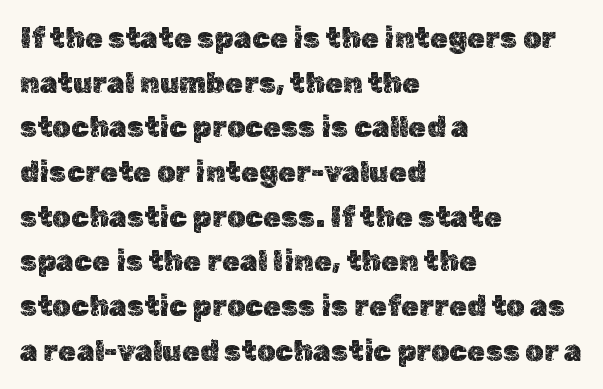
Q: Is the text italic (slanted)? A: No, it is upright.
Q: Is the text underlined? A: No.
Q: How is the paragraph aligned? A: Left-aligned.
Q: Is the spacing between letters normal or unusually wide? A: Normal.
Q: Is the spacing between lines tight, normal or loose? A: Normal.
Q: Width (condensed, normal, or wide)? A: Normal.
Q: x-height? A: Medium.
Q: Monospaced? A: No.
